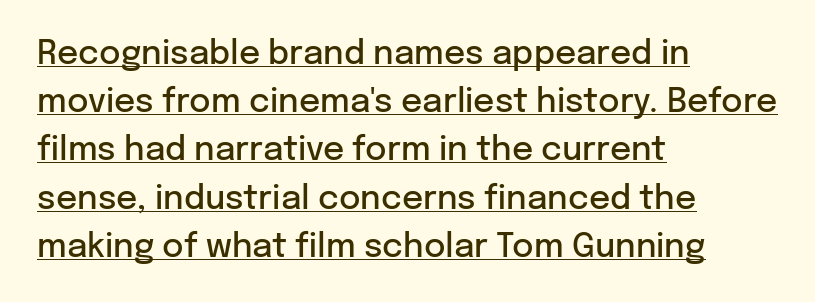
This rendering leaves character spacing at its baseline value. Does the copy run flush right? No — it runs flush left. The type family on display is of the sans-serif kind. Each letter keeps its own natural width here, so spacing adapts to shape. The lettering stays uniformly vertical, giving the passage a roman look. Notice how descenders clear the ascenders below comfortably — that's standard leading.
